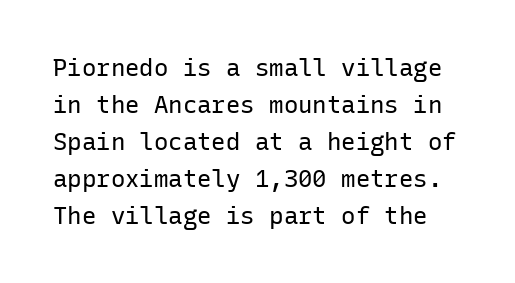
The letters stand upright; this is a roman face. Nothing unusual about the tracking: characters are spaced as the font intends. Descenders hang freely into open space. These glyphs show unthickened strokes, regular width or finer. The passage shown stacks its lines at a standard gap.
